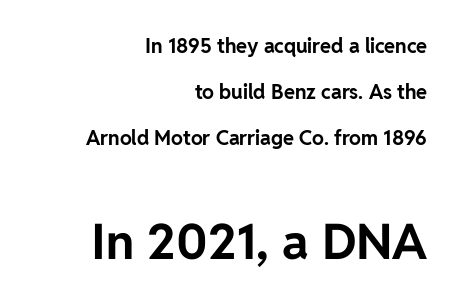
Every row of glyphs terminates at an identical x-position on the right. Looks like regular typesetting: each glyph gets only the width it needs. When letters stand straight like this, we call the style roman or upright. A great deal of white space separates one row of letters from the next. Of the two passages, the one underneath uses the larger point size.
